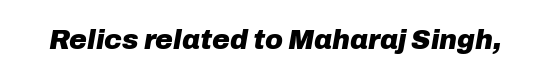
{"italic": "yes", "lean": "right", "slant_degrees": 10, "bold": "yes", "underline": "no", "letter_spacing": "normal", "letter_spacing_em": 0.0, "glyph_px": 27}
